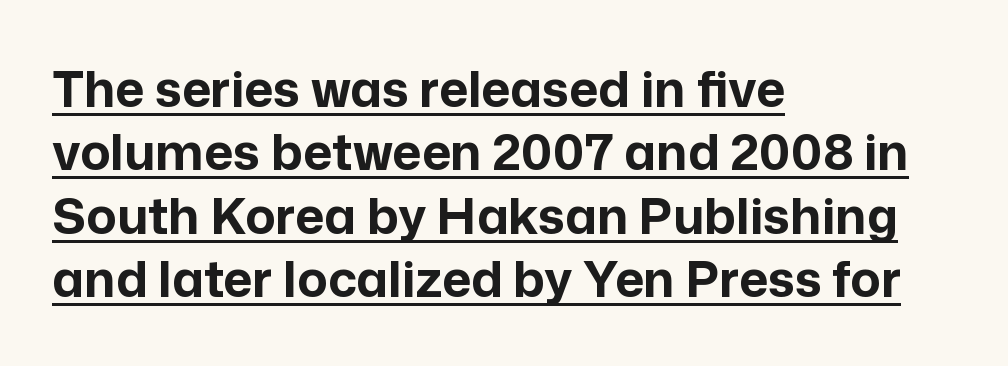
{"serif": "no", "italic": "no", "bold": "yes", "weight": "bold", "width": "normal", "stroke_contrast": "low", "x_height": "medium", "monospaced": "no", "underline": "yes", "align": "left", "line_spacing": "normal", "line_spacing_ratio": 1.27, "letter_spacing": "normal", "letter_spacing_em": 0.0, "glyph_px": 50}
